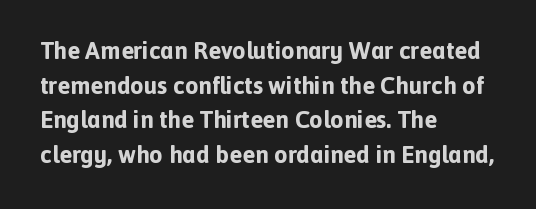
{"italic": "no", "bold": "yes", "underline": "no", "align": "left", "line_spacing": "normal", "line_spacing_ratio": 1.44, "letter_spacing": "normal", "letter_spacing_em": 0.0, "glyph_px": 24}
